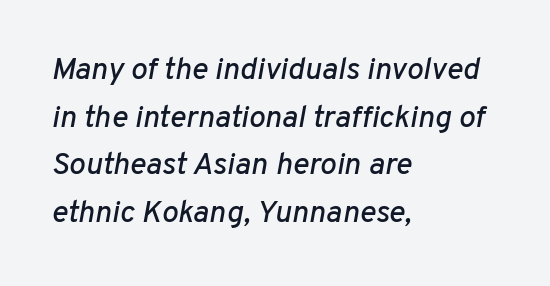
The image shows 31 px text type, italic (leaning right); set left-aligned, normal line spacing (1.54x), normal letter spacing, not underlined; low stroke contrast and a medium x-height.
